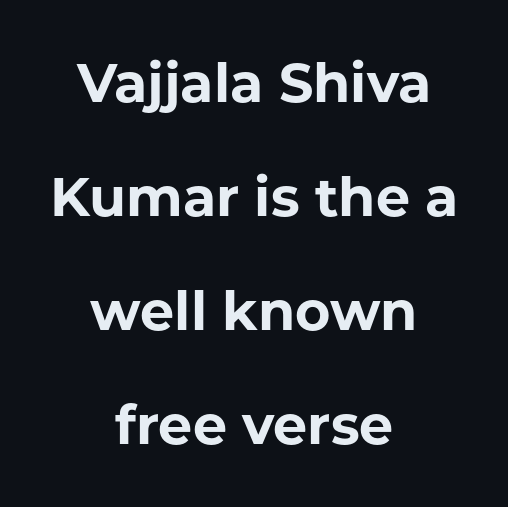
Letterform terminals end flat and unadorned throughout the passage. What stands out about the letter spacing? Nothing — it is the standard amount. The paragraph shown floats in the horizontal middle. Only glyphs here, with clear space below each row.
